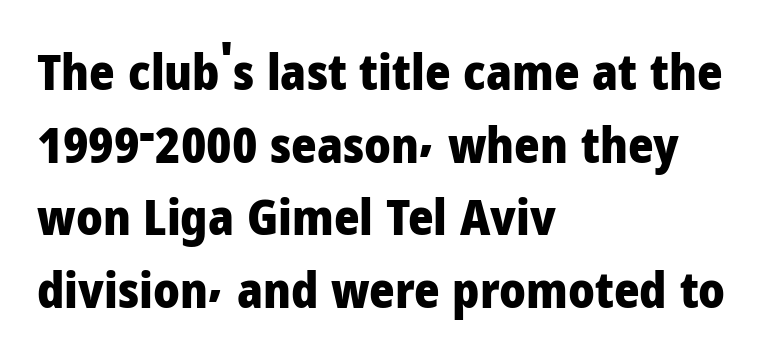
The image shows 49 px heavy sans-serif type, upright; set left-aligned, normal line spacing (1.48x), normal letter spacing, not underlined; low stroke contrast and a medium x-height.
